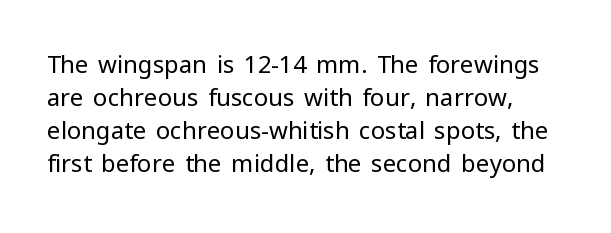
Observe the ordinary spacing: letters are neighbours, not strangers. The typeface has the unassuming heft of standard copy or less. The words here are not underlined. This is roman type, the default non-slanted kind. Notice how descenders clear the ascenders below comfortably — that's standard leading.
